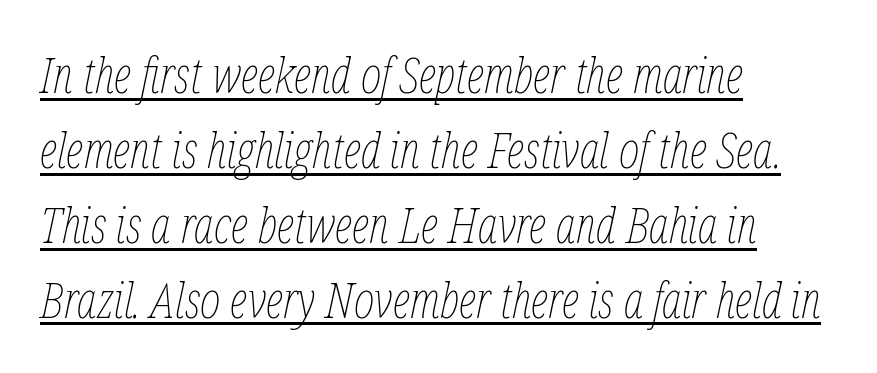
Quick note: underline on. Weight: not bold — regular or lighter. An italicized treatment has been applied to the whole sample. This rendering leaves character spacing at its baseline value. This sample has the flowing, uneven cadence of proportional lettering.
